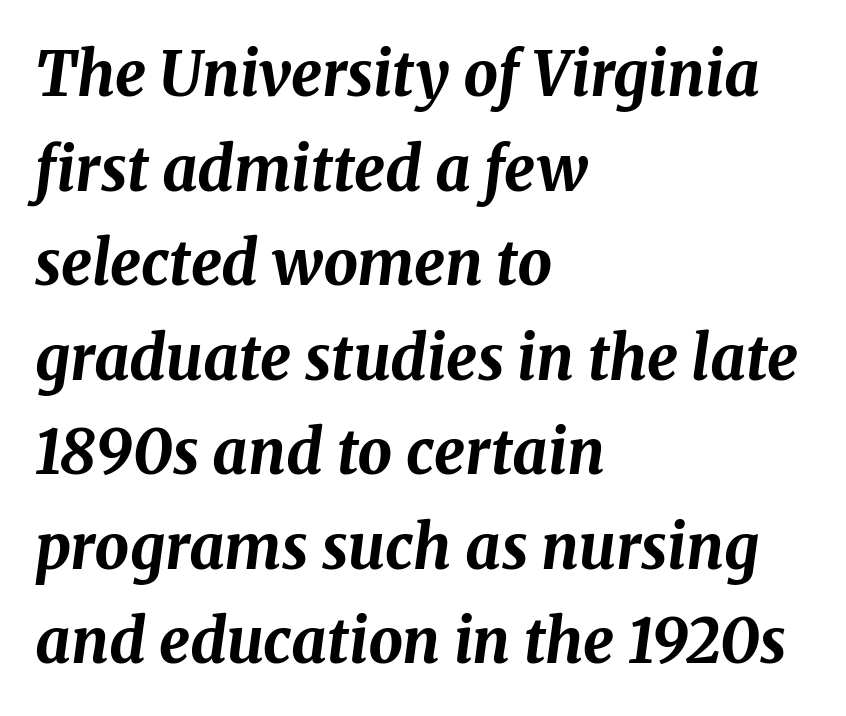
Q: Is the text bold? A: Yes.
Q: Is the text italic (slanted)? A: Yes, it leans right by about 8 degrees.
Q: Is the text underlined? A: No.
Q: How is the paragraph aligned? A: Left-aligned.
Q: Is the spacing between letters normal or unusually wide? A: Normal.
Q: Is the spacing between lines tight, normal or loose? A: Normal.
Q: Width (condensed, normal, or wide)? A: Normal.
Q: Stroke contrast? A: Medium.
Q: x-height? A: Medium.
Q: Monospaced? A: No.
